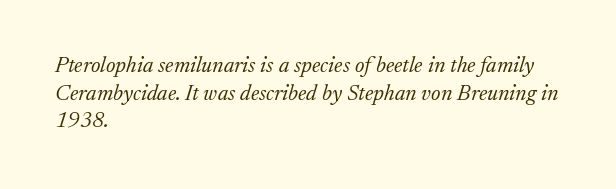
The image shows 22 px text type, italic (leaning right); set left-aligned, normal line spacing (1.26x), normal letter spacing, not underlined.
